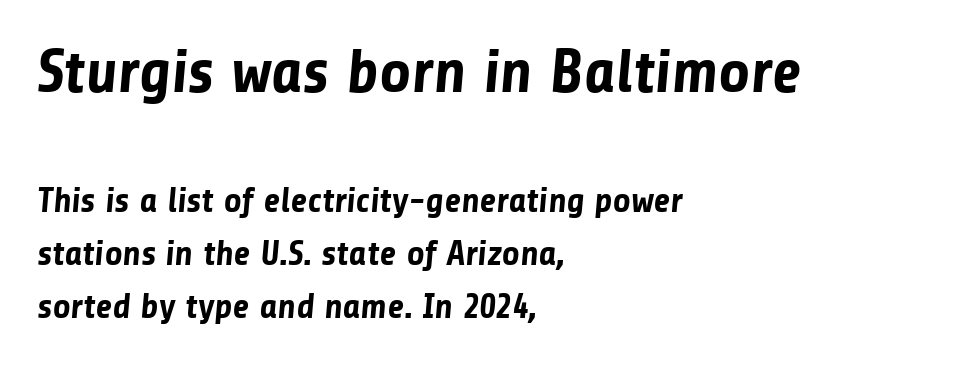
Left-aligned paragraph, ragged on the right. I'd describe the lettering as bold — thick and assertive. The horizontal fit of the characters is conventional and even. Regarding leading, the lines here are spaced in the standard way.
